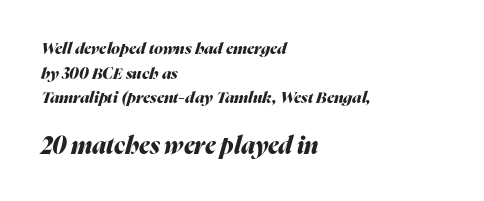
Q: Is the text bold? A: Yes.
Q: Is the text italic (slanted)? A: Yes, it leans right by about 16 degrees.
Q: Is the text underlined? A: No.
Q: How is the paragraph aligned? A: Left-aligned.
Q: Is the spacing between letters normal or unusually wide? A: Normal.
Q: Is the spacing between lines tight, normal or loose? A: Normal.
Q: Which block of text is set in a larger size, the first (top) or the second (bottom)? A: The second (bottom) one.
